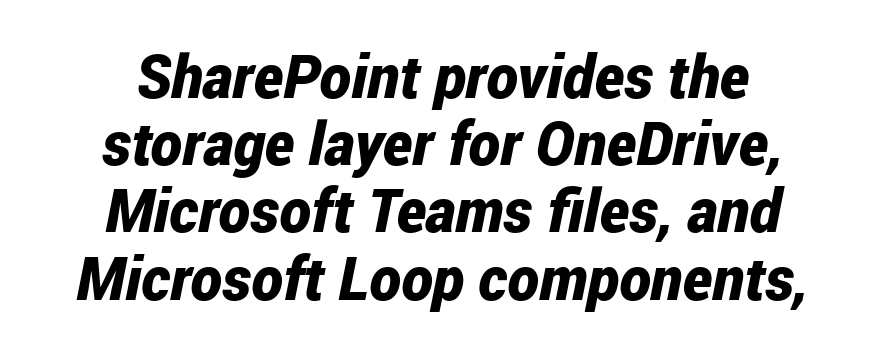
Q: Is the text bold? A: Yes.
Q: Is the text italic (slanted)? A: Yes, it leans right by about 12 degrees.
Q: Is the text underlined? A: No.
Q: How is the paragraph aligned? A: Centered.
Q: Is the spacing between letters normal or unusually wide? A: Normal.
Q: Is the spacing between lines tight, normal or loose? A: Tight.
Q: Width (condensed, normal, or wide)? A: Condensed.
Q: Stroke contrast? A: Low.
Q: x-height? A: Medium.
Q: Monospaced? A: No.
